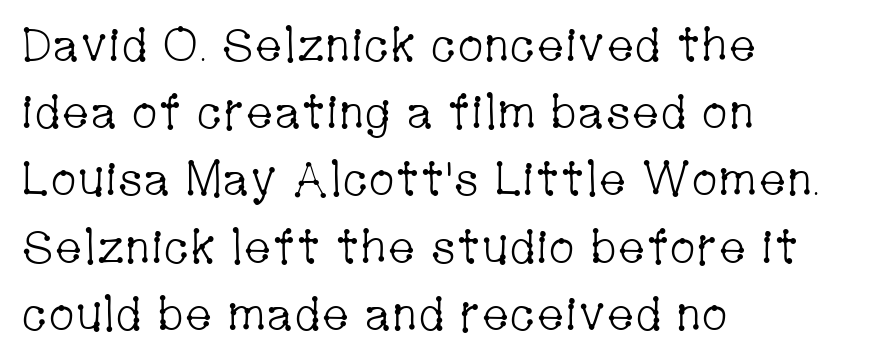
{"serif": "yes", "italic": "no", "bold": "no", "weight": "light", "width": "condensed", "stroke_contrast": "low", "x_height": "medium", "monospaced": "no", "underline": "no", "align": "left", "line_spacing": "normal", "line_spacing_ratio": 1.43, "letter_spacing": "normal", "letter_spacing_em": 0.0, "glyph_px": 47}
